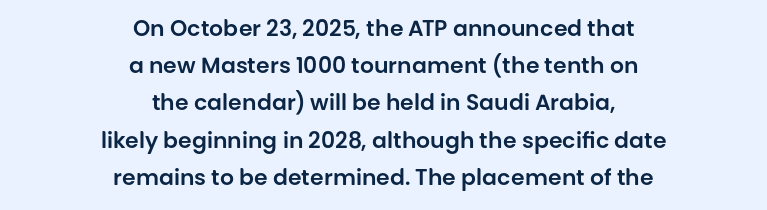
Q: Is the text italic (slanted)? A: No, it is upright.
Q: Is the text underlined? A: No.
Q: How is the paragraph aligned? A: Centered.
Q: Is the spacing between letters normal or unusually wide? A: Normal.
Q: Is the spacing between lines tight, normal or loose? A: Normal.
